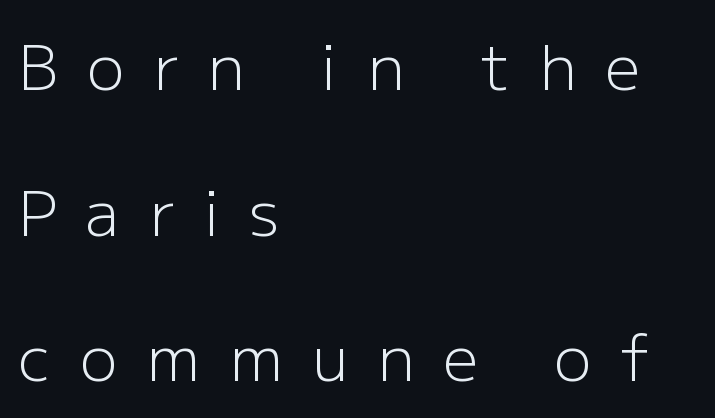
{"serif": "no", "italic": "no", "bold": "no", "weight": "light", "width": "normal", "stroke_contrast": "low", "x_height": "medium", "monospaced": "no", "underline": "no", "align": "left", "line_spacing": "loose", "line_spacing_ratio": 2.35, "letter_spacing": "wide", "letter_spacing_em": 0.47, "glyph_px": 62}
